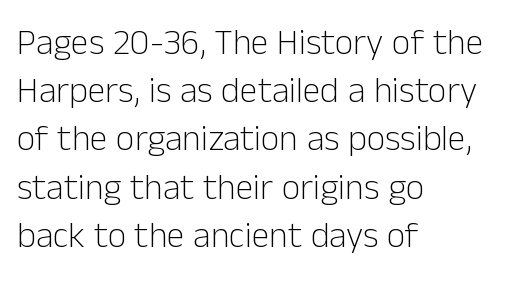
{"serif": "no", "italic": "no", "bold": "no", "weight": "light", "width": "normal", "stroke_contrast": "low", "x_height": "medium", "monospaced": "no", "underline": "no", "align": "left", "line_spacing": "normal", "line_spacing_ratio": 1.34, "letter_spacing": "normal", "letter_spacing_em": 0.0, "glyph_px": 36}
